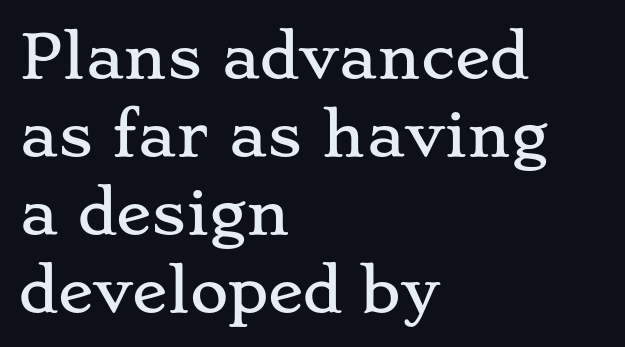
Q: Is the text italic (slanted)? A: No, it is upright.
Q: Is the typeface a serif or a sans-serif typeface? A: Serif.
Q: Is the text underlined? A: No.
Q: How is the paragraph aligned? A: Left-aligned.
Q: Is the spacing between letters normal or unusually wide? A: Normal.
Q: Is the spacing between lines tight, normal or loose? A: Normal.
Q: Width (condensed, normal, or wide)? A: Wide.
Q: Stroke contrast? A: Low.
Q: x-height? A: Small.
Q: Monospaced? A: No.
